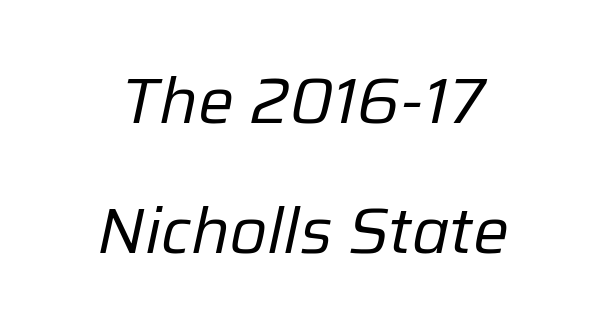
Q: Is the text bold? A: No.
Q: Is the text italic (slanted)? A: Yes, it leans right by about 12 degrees.
Q: Is the text underlined? A: No.
Q: How is the paragraph aligned? A: Centered.
Q: Is the spacing between letters normal or unusually wide? A: Normal.
Q: Is the spacing between lines tight, normal or loose? A: Loose.
Q: Width (condensed, normal, or wide)? A: Normal.
Q: Stroke contrast? A: Low.
Q: x-height? A: Medium.
Q: Monospaced? A: No.
